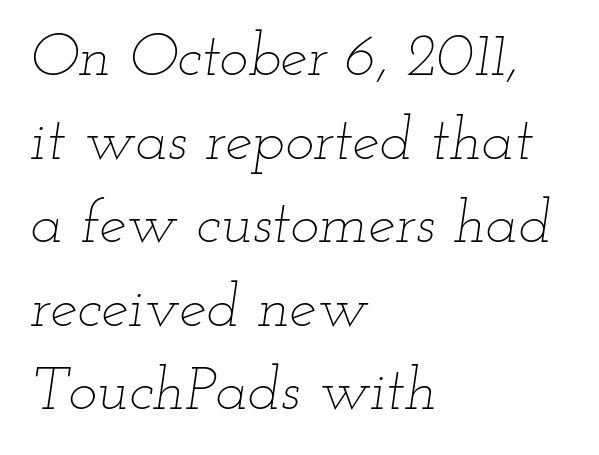
{"italic": "yes", "lean": "right", "slant_degrees": 12, "bold": "no", "weight": "thin", "width": "wide", "stroke_contrast": "low", "x_height": "small", "monospaced": "no", "underline": "no", "align": "left", "line_spacing": "normal", "line_spacing_ratio": 1.37, "letter_spacing": "normal", "letter_spacing_em": 0.0, "glyph_px": 61}
